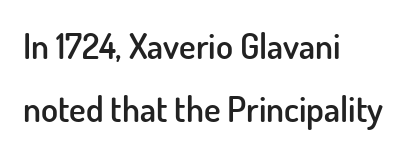
{"serif": "no", "italic": "no", "bold": "semi", "weight": "semibold", "width": "normal", "stroke_contrast": "low", "x_height": "small", "monospaced": "no", "underline": "no", "align": "left", "line_spacing_ratio": 1.81, "letter_spacing": "normal", "letter_spacing_em": 0.0, "glyph_px": 35}
